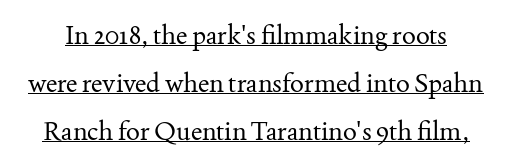
The image shows 26 px text type, upright; set line spacing 1.85x, normal letter spacing, underlined.
